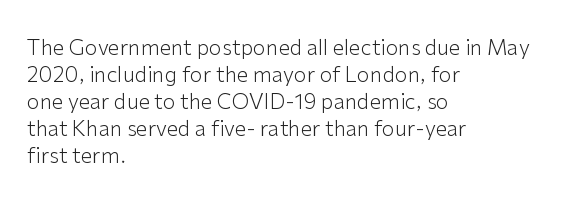
{"italic": "no", "bold": "no", "underline": "no", "align": "left", "line_spacing": "normal", "line_spacing_ratio": 1.28, "letter_spacing": "normal", "letter_spacing_em": 0.0, "glyph_px": 21}
